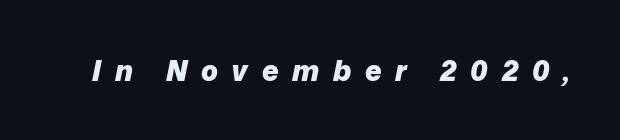
{"italic": "yes", "lean": "right", "slant_degrees": 12, "bold": "yes", "weight": "heavy", "width": "normal", "stroke_contrast": "low", "x_height": "medium", "monospaced": "no", "underline": "no", "letter_spacing": "wide", "letter_spacing_em": 0.49, "glyph_px": 28}
